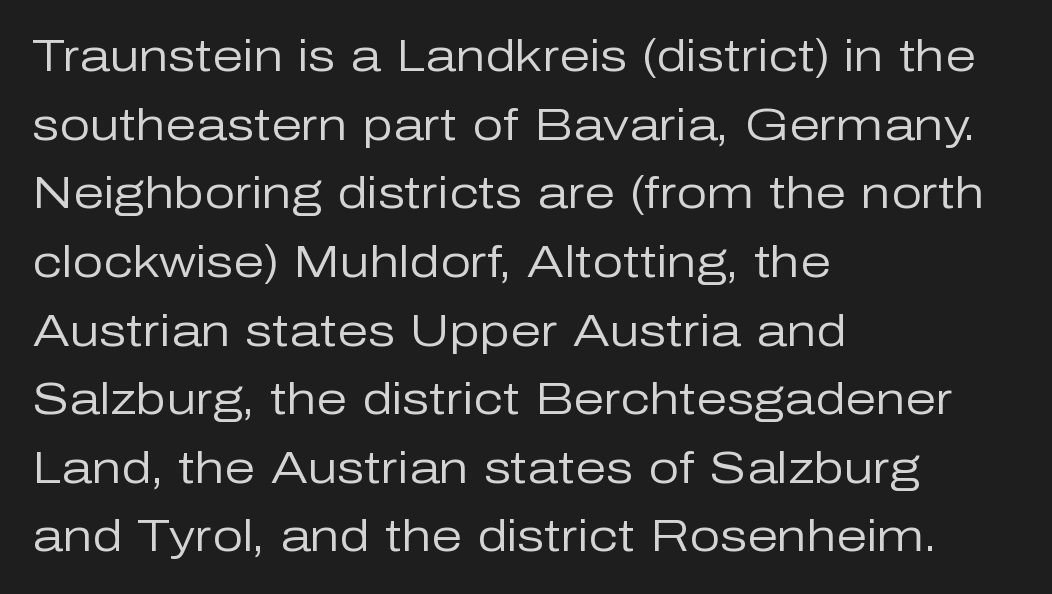
{"serif": "no", "italic": "no", "bold": "no", "weight": "regular", "width": "normal", "stroke_contrast": "low", "x_height": "medium", "monospaced": "no", "underline": "no", "align": "left", "line_spacing": "normal", "line_spacing_ratio": 1.56, "letter_spacing": "normal", "letter_spacing_em": 0.0, "glyph_px": 44}
